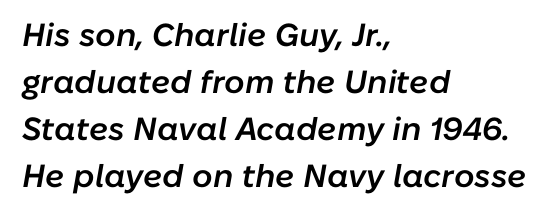
The string is rendered with underlining switched off. Set as a demibold, roughly 600 on the weight scale. Letter spacing: default. Honestly, the row spacing looks completely unremarkable.
